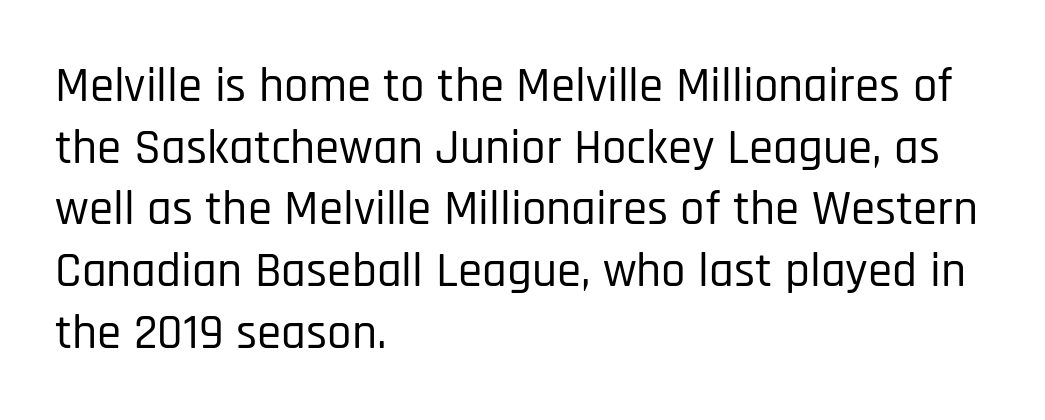
Q: Is the text italic (slanted)? A: No, it is upright.
Q: Is the typeface a serif or a sans-serif typeface? A: Sans-serif.
Q: Is the text underlined? A: No.
Q: How is the paragraph aligned? A: Left-aligned.
Q: Is the spacing between letters normal or unusually wide? A: Normal.
Q: Is the spacing between lines tight, normal or loose? A: Normal.
Q: Width (condensed, normal, or wide)? A: Condensed.
Q: Stroke contrast? A: Low.
Q: x-height? A: Large.
Q: Monospaced? A: No.
